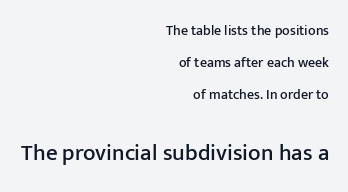
{"italic": "no", "underline": "no", "align": "right", "line_spacing": "loose", "line_spacing_ratio": 2.29, "letter_spacing": "normal", "letter_spacing_em": 0.0, "larger_block": "second", "size_ratio": 1.64, "glyph_px": 23}
